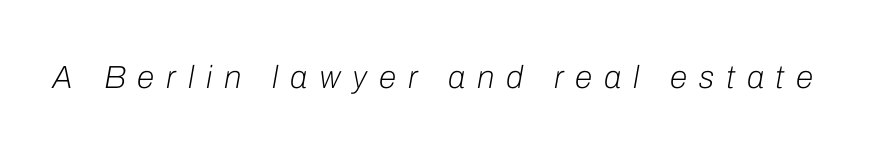
Q: Is the text bold? A: No.
Q: Is the text italic (slanted)? A: Yes, it leans right by about 10 degrees.
Q: Is the text underlined? A: No.
Q: Is the spacing between letters normal or unusually wide? A: Unusually wide.
Q: Width (condensed, normal, or wide)? A: Normal.
Q: Stroke contrast? A: Low.
Q: x-height? A: Medium.
Q: Monospaced? A: No.
